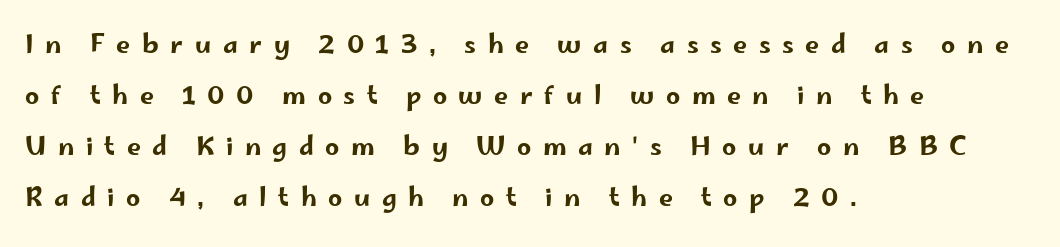
The image shows 25 px text type, upright; set left-aligned, loose line spacing (2.04x), unusually wide letter spacing (+0.46 em), not underlined.
